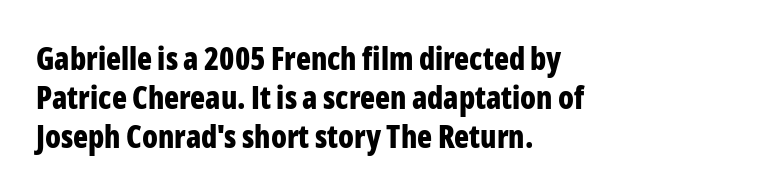
Letters rest on an invisible, unmarked baseline. The lines sit at an ordinary, default distance from one another. This rendering leaves character spacing at its baseline value. Heavy-handed strokes throughout: this text is bold.
